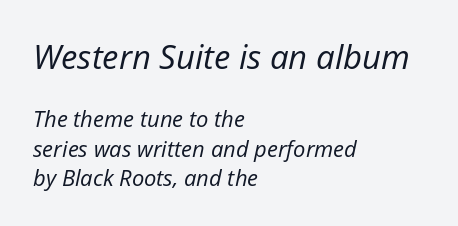
{"italic": "yes", "lean": "right", "slant_degrees": 12, "bold": "no", "weight": "regular", "width": "normal", "stroke_contrast": "low", "x_height": "medium", "monospaced": "no", "underline": "no", "align": "left", "line_spacing": "normal", "line_spacing_ratio": 1.33, "letter_spacing": "normal", "letter_spacing_em": 0.0, "larger_block": "first", "size_ratio": 1.5, "glyph_px": 33}
